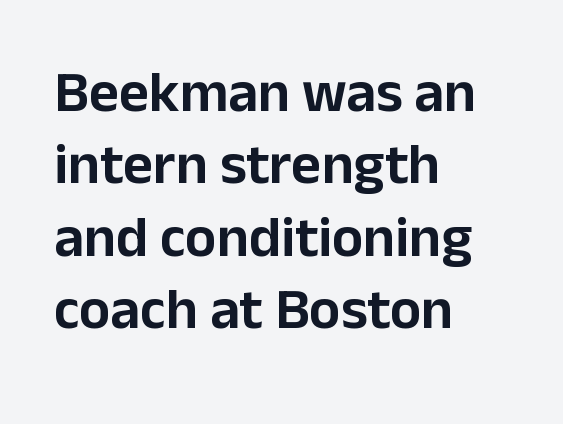
The image shows 58 px sans-serif type, upright; set left-aligned, normal line spacing (1.25x), normal letter spacing, not underlined; low stroke contrast and a medium x-height.
